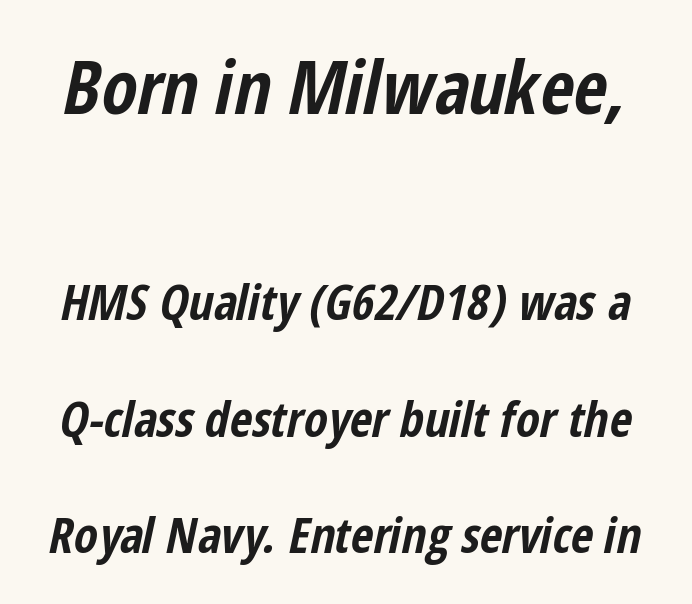
Q: Is the text bold? A: Yes.
Q: Is the text italic (slanted)? A: Yes, it leans right by about 12 degrees.
Q: Is the text underlined? A: No.
Q: Is the spacing between letters normal or unusually wide? A: Normal.
Q: Is the spacing between lines tight, normal or loose? A: Loose.
Q: Which block of text is set in a larger size, the first (top) or the second (bottom)? A: The first (top) one.
Q: Width (condensed, normal, or wide)? A: Condensed.
Q: Stroke contrast? A: Low.
Q: x-height? A: Medium.
Q: Monospaced? A: No.
